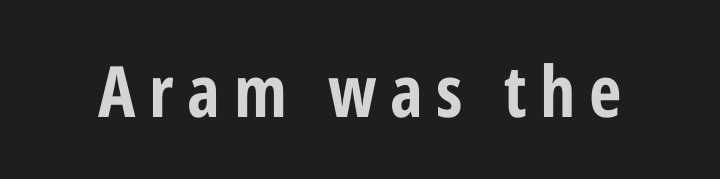
Type style note: lacks serifs. A roman cut, with each character standing at attention. Nobody drew a line under any word here. The face used here is proportionally spaced, like ordinary book or web type. Stroke thickness is high; the sample reads as a true bold.
